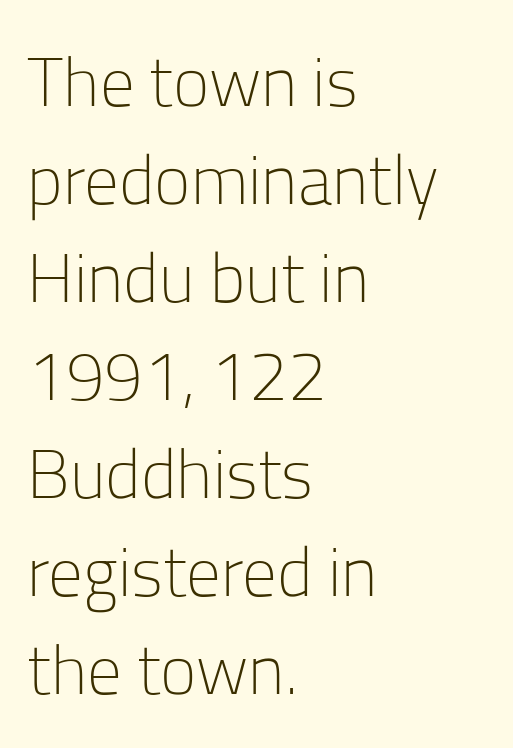
{"serif": "no", "italic": "no", "bold": "no", "weight": "light", "width": "normal", "stroke_contrast": "low", "x_height": "medium", "monospaced": "no", "underline": "no", "align": "left", "line_spacing": "normal", "line_spacing_ratio": 1.42, "letter_spacing": "normal", "letter_spacing_em": 0.0, "glyph_px": 69}
